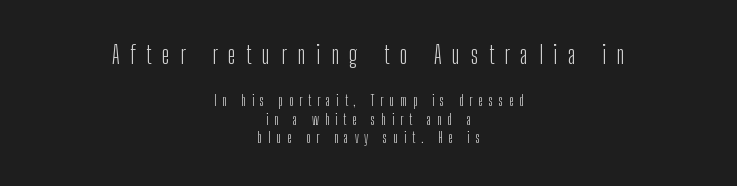
Q: Is the text bold? A: No.
Q: Is the text italic (slanted)? A: No, it is upright.
Q: Is the text underlined? A: No.
Q: How is the paragraph aligned? A: Centered.
Q: Is the spacing between letters normal or unusually wide? A: Unusually wide.
Q: Is the spacing between lines tight, normal or loose? A: Normal.
Q: Which block of text is set in a larger size, the first (top) or the second (bottom)? A: The first (top) one.
